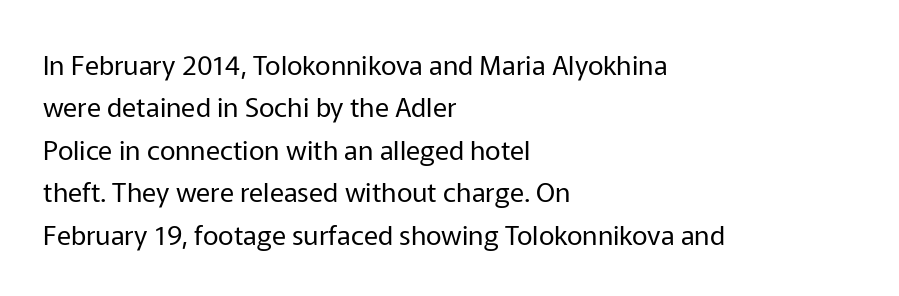
Q: Is the text bold? A: No.
Q: Is the text italic (slanted)? A: No, it is upright.
Q: Is the text underlined? A: No.
Q: How is the paragraph aligned? A: Left-aligned.
Q: Is the spacing between letters normal or unusually wide? A: Normal.
Q: Is the spacing between lines tight, normal or loose? A: Normal.
